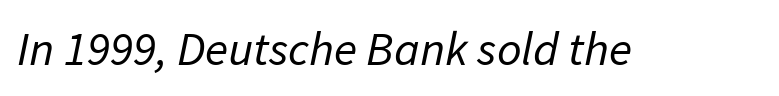
{"serif": "no", "bold": "no", "weight": "regular", "width": "normal", "stroke_contrast": "low", "x_height": "medium", "monospaced": "no", "underline": "no", "letter_spacing": "normal", "letter_spacing_em": 0.0, "glyph_px": 48}
